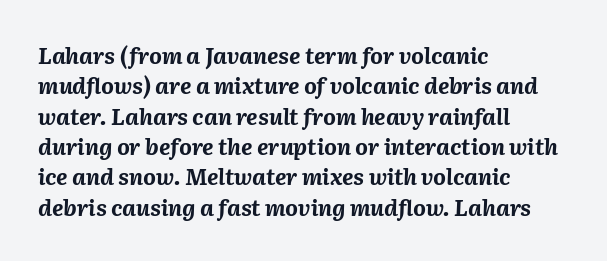
It's the slanting kind of type. The rendering uses a bold face; every stroke is thick and dark. Nobody drew a line under any word here. The type is set solid horizontally, with unmodified tracking. Layout note: lines flush left.
